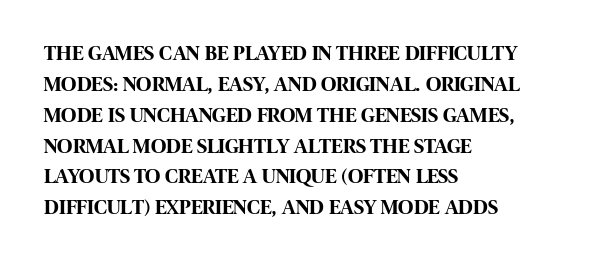
Q: Is the text bold? A: Yes.
Q: Is the text italic (slanted)? A: No, it is upright.
Q: Is the text underlined? A: No.
Q: How is the paragraph aligned? A: Left-aligned.
Q: Is the spacing between letters normal or unusually wide? A: Normal.
Q: Is the spacing between lines tight, normal or loose? A: Normal.
